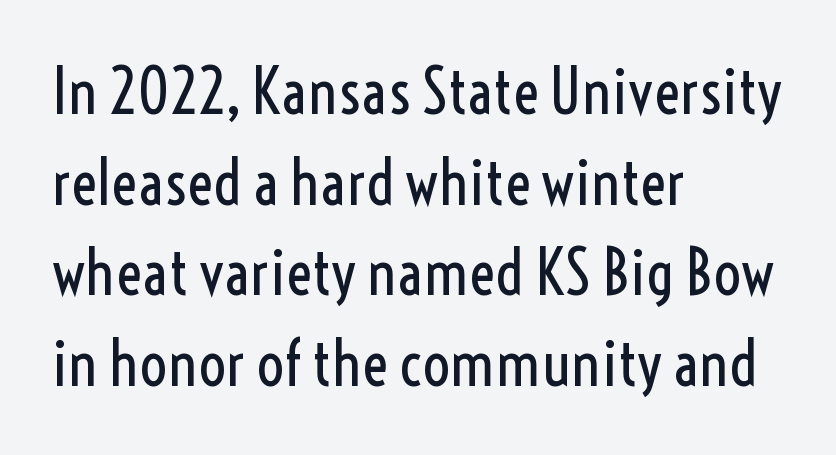
The image shows 62 px regular-weight, condensed sans-serif type, upright; set left-aligned, normal line spacing (1.46x), normal letter spacing, not underlined; a medium x-height.
